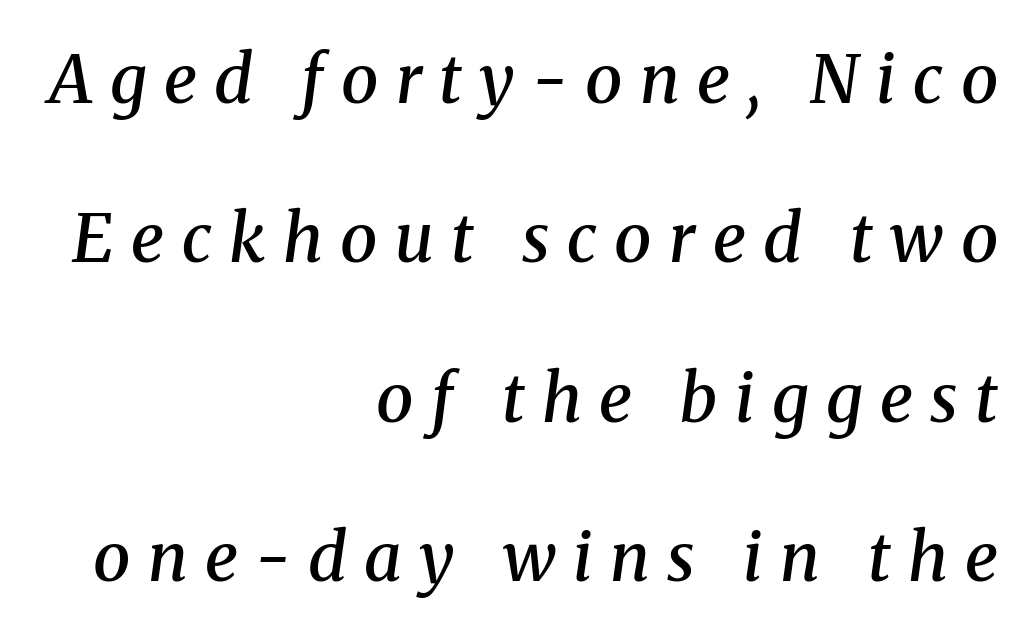
Q: Is the text bold? A: Semi-bold.
Q: Is the text italic (slanted)? A: Yes, it leans right by about 8 degrees.
Q: Is the typeface a serif or a sans-serif typeface? A: Serif.
Q: Is the text underlined? A: No.
Q: How is the paragraph aligned? A: Right-aligned.
Q: Is the spacing between letters normal or unusually wide? A: Unusually wide.
Q: Is the spacing between lines tight, normal or loose? A: Loose.
Q: Width (condensed, normal, or wide)? A: Normal.
Q: Stroke contrast? A: Medium.
Q: x-height? A: Medium.
Q: Monospaced? A: No.
